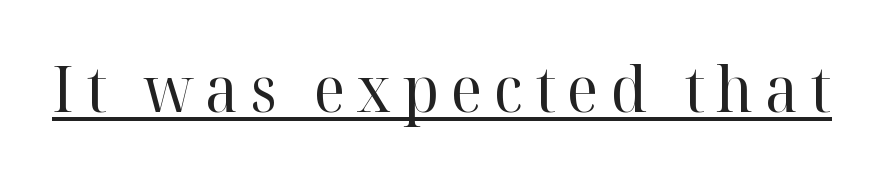
Q: Is the text bold? A: No.
Q: Is the text italic (slanted)? A: No, it is upright.
Q: Is the typeface a serif or a sans-serif typeface? A: Serif.
Q: Is the text underlined? A: Yes.
Q: Width (condensed, normal, or wide)? A: Normal.
Q: Stroke contrast? A: High.
Q: x-height? A: Medium.
Q: Monospaced? A: No.
